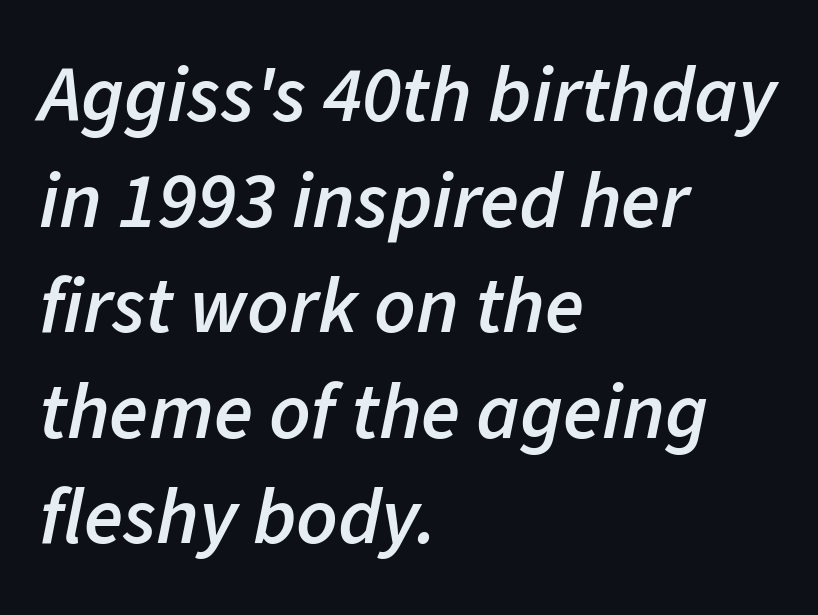
Style check: oblique. A bare baseline throughout the passage. Note the varied advance widths — an 'i' is clearly narrower than an 'm'. The horizontal fit of the characters is conventional and even. The passage shown is semibold, sitting just below true bold.
